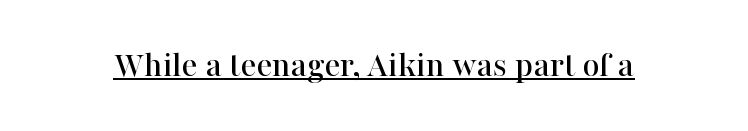
To sum up the face: it has serifs. Compared with undecorated copy, this sample adds a rule below the words. Looks like regular typesetting: each glyph gets only the width it needs. The typography opts for an upright posture over an oblique one. Is the letter spacing exaggerated? No — it looks like the ordinary default.
